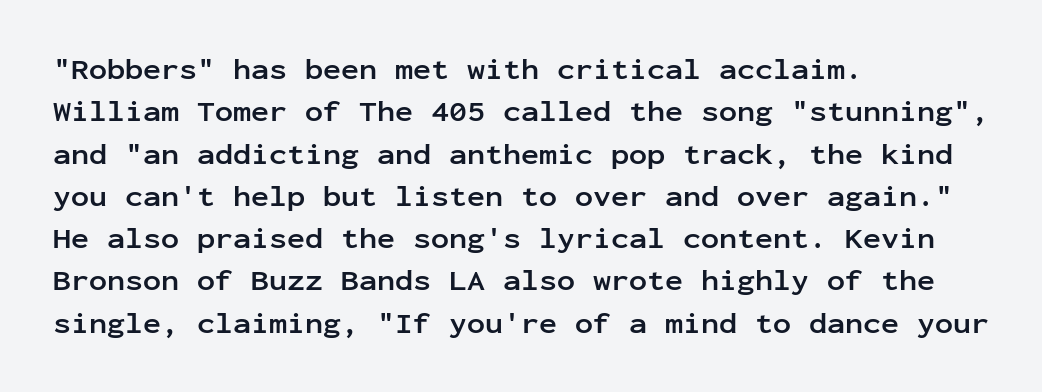
The lettering stays uniformly vertical, giving the passage a roman look. You'd pick this weight for a headline — it's a proper bold. Think of a typewriter: that constant character pitch is what you see here. Leading matches the norm, producing a regular column. The lines are quadded left.
